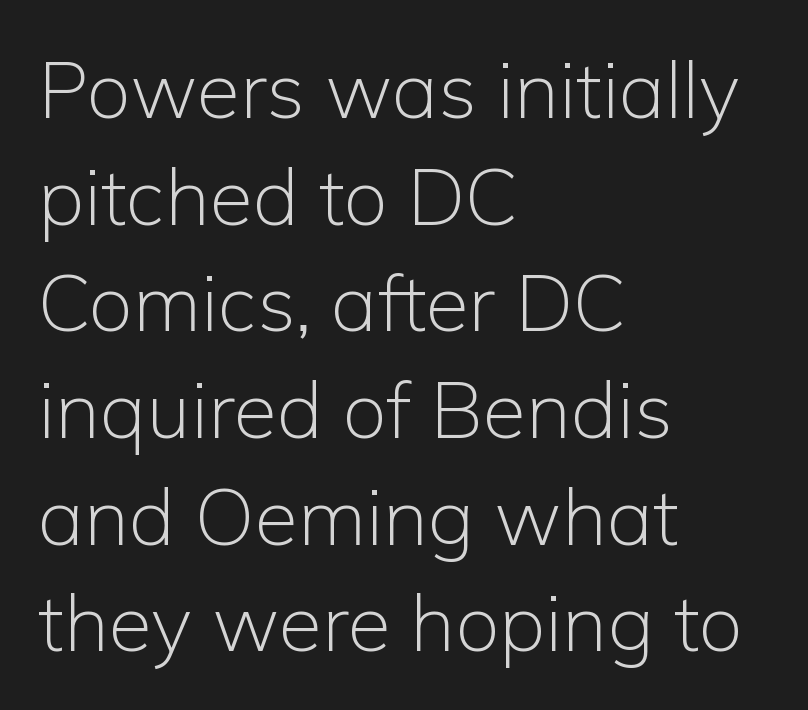
These lines are set flush left with a ragged right edge. The letters look calm and open, with moderate or lighter stems. The glyphs in this specimen are sans serif. Descenders hang freely into open space. The line-height multiplier appears to be the usual default. You can tell it's not italic because the verticals are truly vertical.
